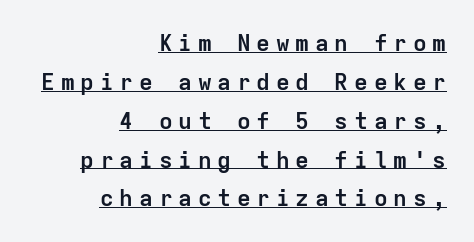
The image shows 23 px bold type, upright; set right-aligned, normal line spacing (1.69x), unusually wide letter spacing (+0.25 em), underlined.
